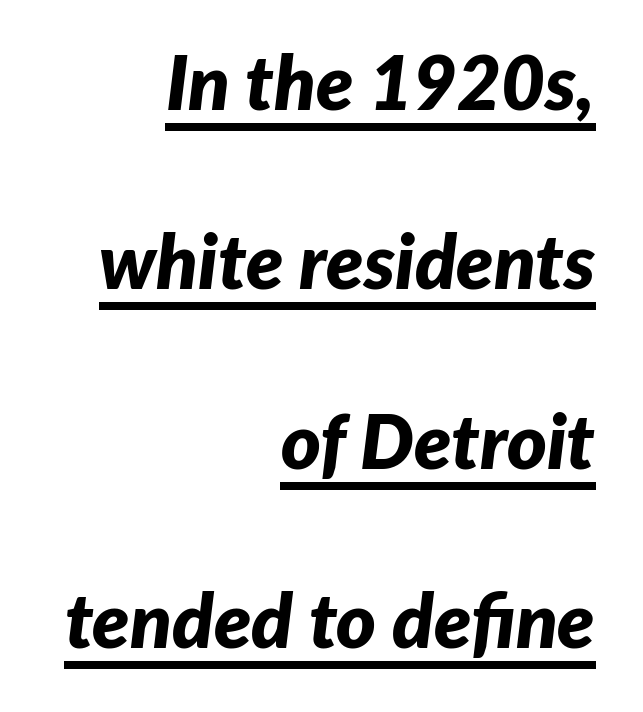
The image shows 76 px bold type, italic (leaning right); set right-aligned, loose line spacing (2.36x), normal letter spacing, underlined; low stroke contrast and a medium x-height.
